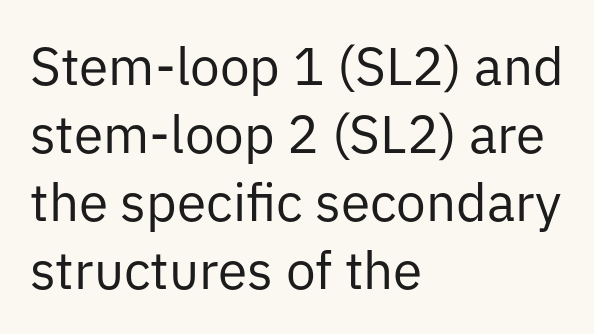
{"serif": "no", "italic": "no", "bold": "no", "weight": "regular", "width": "normal", "stroke_contrast": "low", "x_height": "medium", "monospaced": "no", "underline": "no", "align": "left", "line_spacing": "normal", "line_spacing_ratio": 1.28, "letter_spacing": "normal", "letter_spacing_em": 0.0, "glyph_px": 53}
